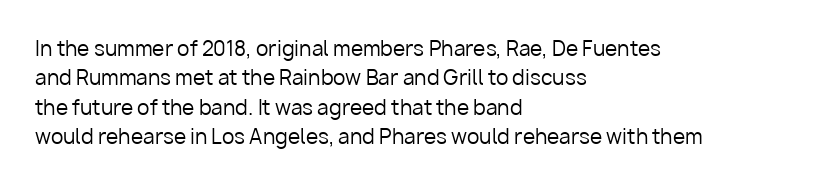
Look at the tracking — it's just the regular setting, nothing added. This sample keeps an unexceptional amount of space between lines. A typesetter would mark this as roman, not italic. Each row of text sits above clean, open space. Ink coverage per letter is moderate at most. This rendering uses left alignment, leaving the right contour irregular.
